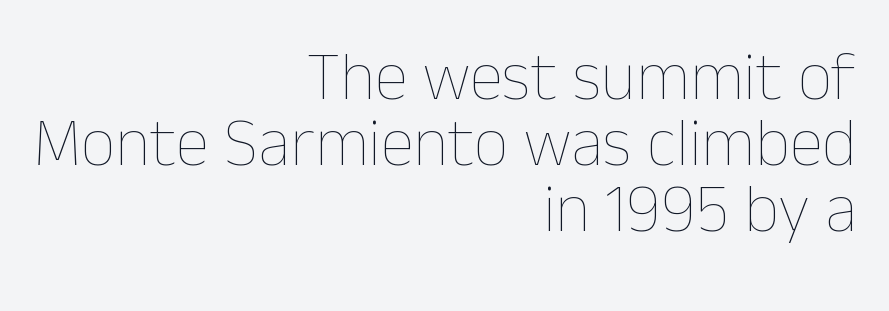
{"italic": "no", "bold": "no", "weight": "thin", "width": "normal", "stroke_contrast": "low", "x_height": "medium", "monospaced": "no", "underline": "no", "align": "right", "line_spacing": "tight", "line_spacing_ratio": 0.97, "letter_spacing": "normal", "letter_spacing_em": 0.0, "glyph_px": 68}
